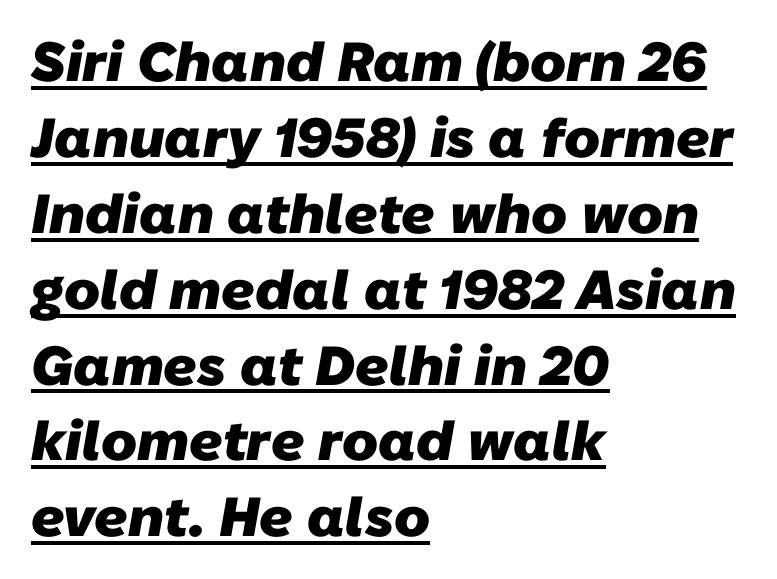
Q: Is the text bold? A: Yes.
Q: Is the typeface a serif or a sans-serif typeface? A: Sans-serif.
Q: Is the text underlined? A: Yes.
Q: How is the paragraph aligned? A: Left-aligned.
Q: Is the spacing between letters normal or unusually wide? A: Normal.
Q: Is the spacing between lines tight, normal or loose? A: Normal.
Q: Width (condensed, normal, or wide)? A: Normal.
Q: Stroke contrast? A: Low.
Q: x-height? A: Medium.
Q: Monospaced? A: No.
